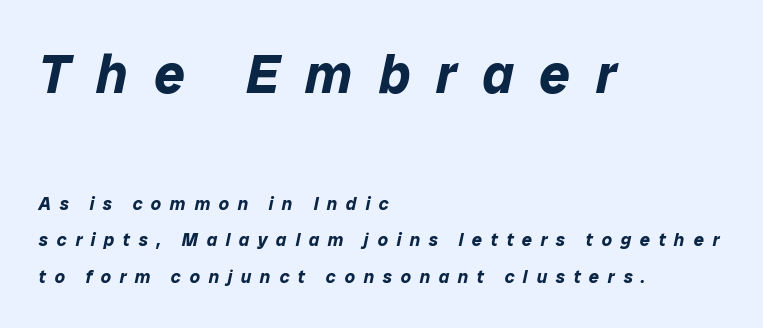
{"italic": "yes", "lean": "right", "slant_degrees": 12, "bold": "yes", "weight": "bold", "width": "normal", "stroke_contrast": "low", "x_height": "medium", "monospaced": "no", "underline": "no", "align": "left", "line_spacing": "loose", "line_spacing_ratio": 2.03, "letter_spacing": "wide", "letter_spacing_em": 0.48, "larger_block": "first", "size_ratio": 3.0, "glyph_px": 54}
